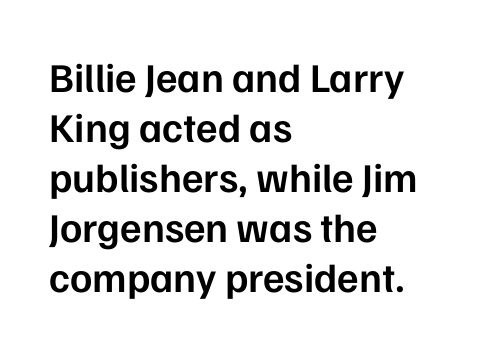
{"serif": "no", "italic": "no", "bold": "semi", "weight": "semibold", "width": "normal", "stroke_contrast": "low", "x_height": "medium", "monospaced": "no", "underline": "no", "align": "left", "line_spacing_ratio": 1.22, "letter_spacing": "normal", "letter_spacing_em": 0.0, "glyph_px": 41}
